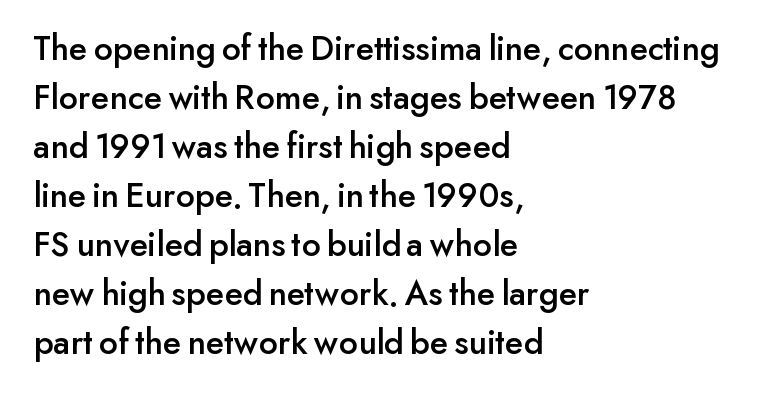
Tracking value appears to be zero — textbook default spacing. Italic: no, the glyphs are upright roman. Students, observe: this is what conventionally led text looks like. Horizontal alignment here is leftward, the default for most running prose. Beneath every word, the page is bare.
